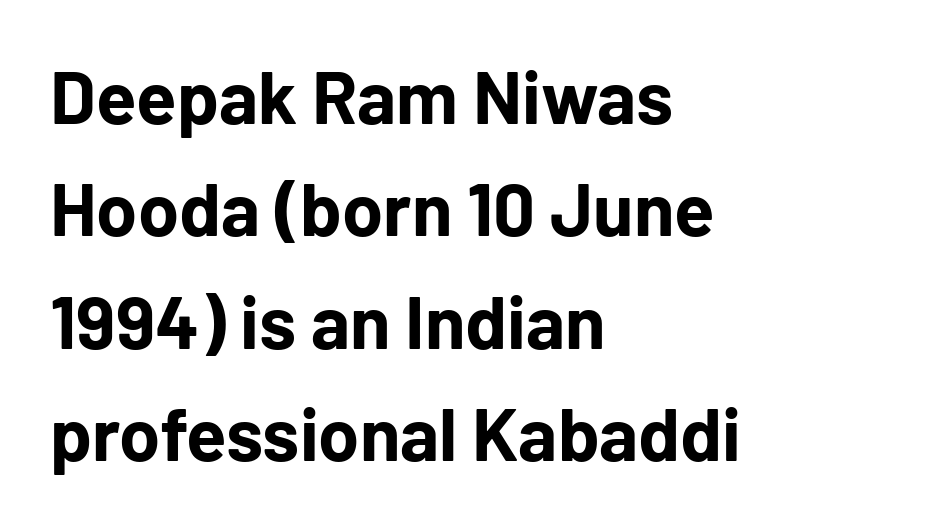
The characters look thick and weighty, a clear bold. Notice how the stems are strictly vertical — no italics here. Quick note: underline off. These lines keep a tight, regular rhythm from letter to letter. Is this a fixed-width face? No — the glyphs have proportional, varying widths.
